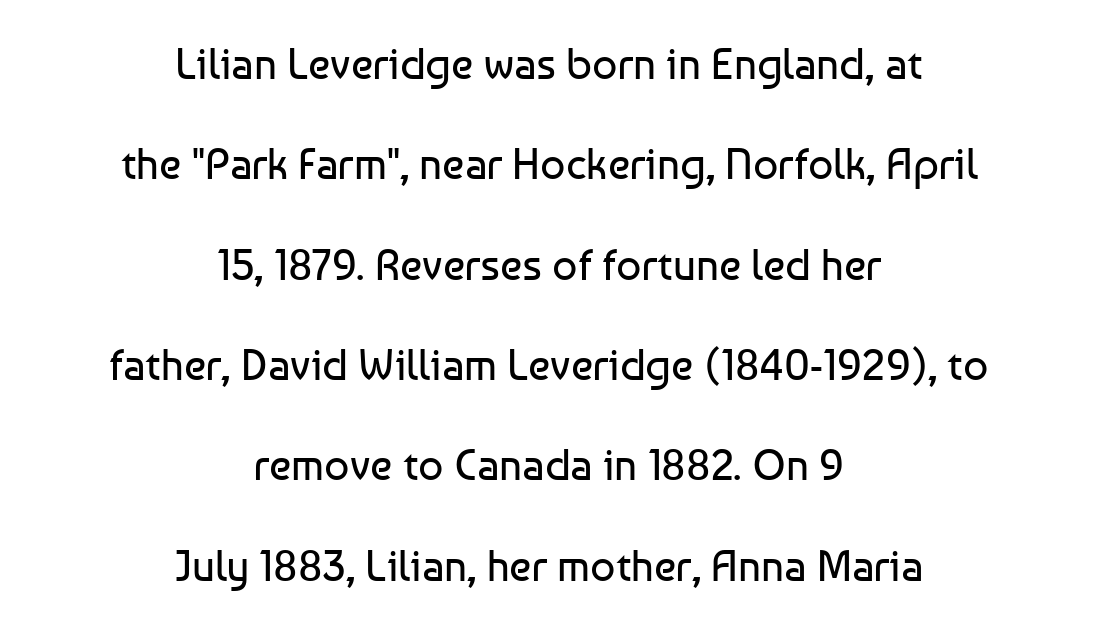
{"serif": "no", "italic": "no", "bold": "no", "weight": "regular", "width": "normal", "stroke_contrast": "low", "x_height": "medium", "monospaced": "no", "underline": "no", "align": "center", "line_spacing": "loose", "line_spacing_ratio": 2.28, "letter_spacing": "normal", "letter_spacing_em": 0.0, "glyph_px": 44}
